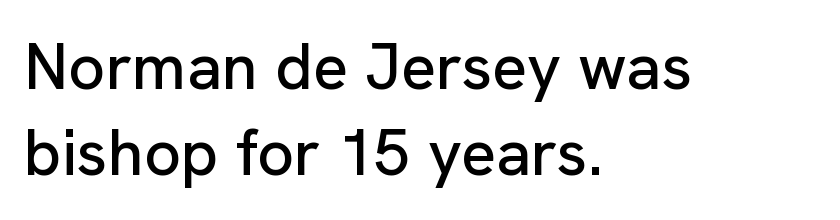
The image shows 65 px sans-serif type, upright; set left-aligned, normal line spacing (1.33x), normal letter spacing, not underlined; low stroke contrast and a medium x-height.
